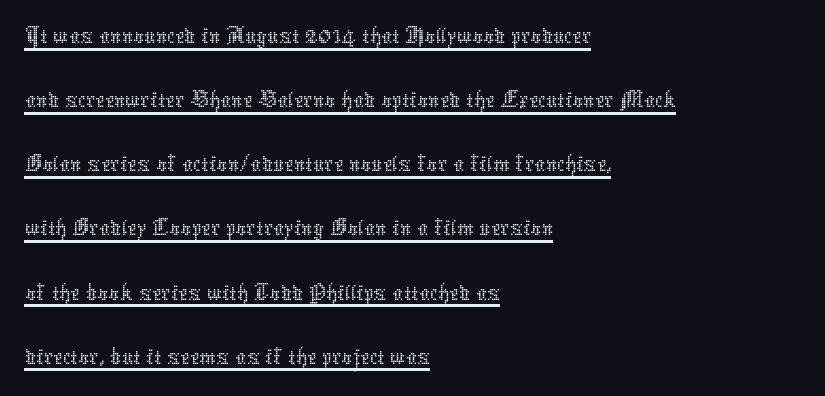
Which margin do the lines hug? The left one — the right edge is uneven. Quick note: not italic, upright. Is this a fixed-width face? No — the glyphs have proportional, varying widths. The strokes are not fattened; the text isn't bold. The specimen includes a rule beneath the text block's lines. The rendering keeps characters at their native spacing.
